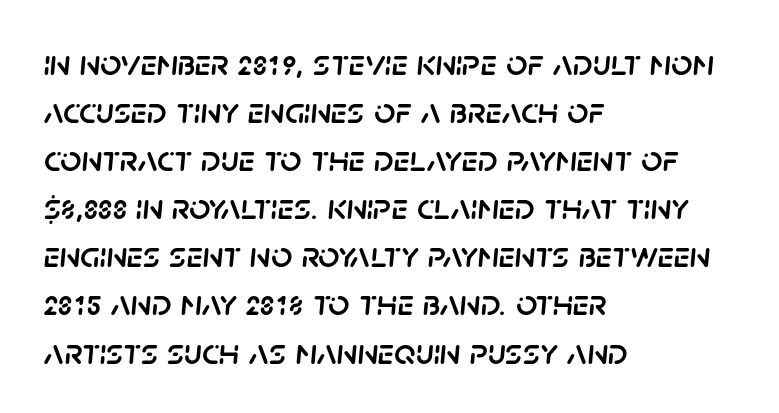
The image shows 37 px text type, italic (leaning right); set left-aligned, normal line spacing (1.3x), normal letter spacing, not underlined; low stroke contrast and a large x-height.
